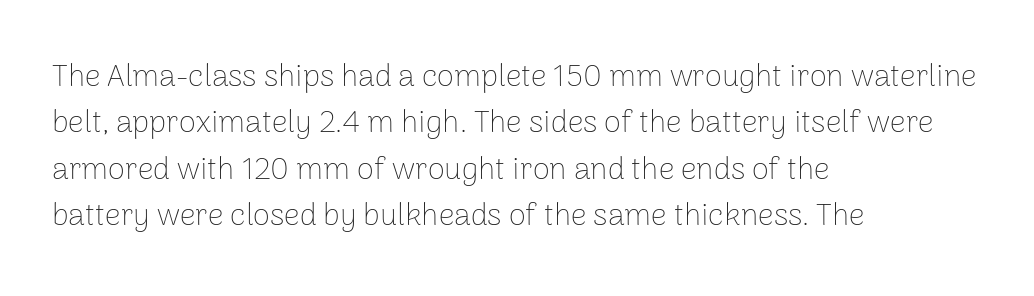
{"serif": "no", "italic": "no", "bold": "no", "weight": "thin", "width": "normal", "stroke_contrast": "low", "x_height": "medium", "monospaced": "no", "underline": "no", "align": "left", "line_spacing": "normal", "line_spacing_ratio": 1.5, "letter_spacing": "normal", "letter_spacing_em": 0.0, "glyph_px": 31}
